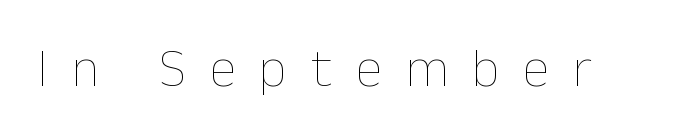
Q: Is the text bold? A: No.
Q: Is the text italic (slanted)? A: No, it is upright.
Q: Is the text underlined? A: No.
Q: Is the spacing between letters normal or unusually wide? A: Unusually wide.
Q: Width (condensed, normal, or wide)? A: Normal.
Q: Stroke contrast? A: Low.
Q: x-height? A: Medium.
Q: Monospaced? A: No.
